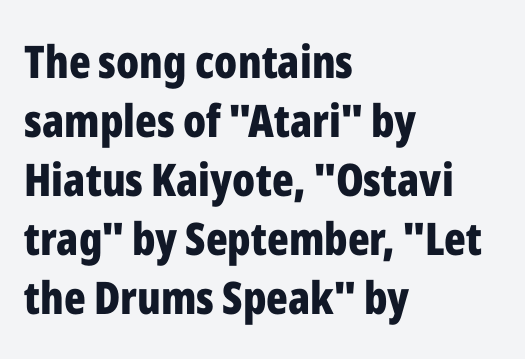
The image shows 45 px bold, condensed sans-serif type, upright; set left-aligned, normal line spacing (1.31x), normal letter spacing, not underlined; low stroke contrast and a medium x-height.
